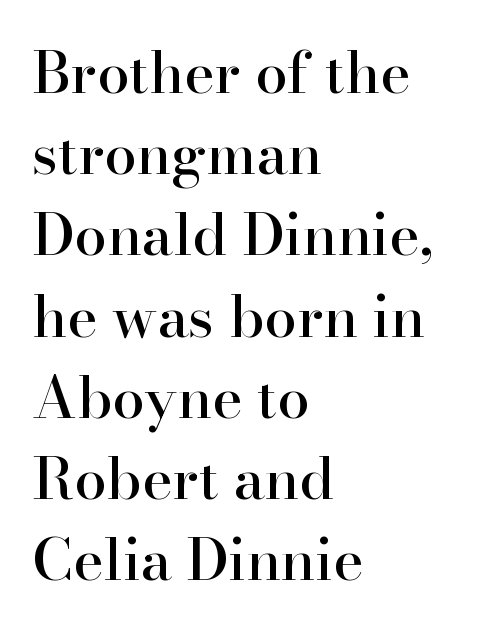
The glyphs in this specimen are seriffed. Think of a printed novel: that variable character pitch is what you see here. Nobody touched the tracking dial on this one. Caption: multi-line text, flush left, ragged right. Rule under the text: the space is simply empty. Whoever set this chose a conventional vertical rhythm.
